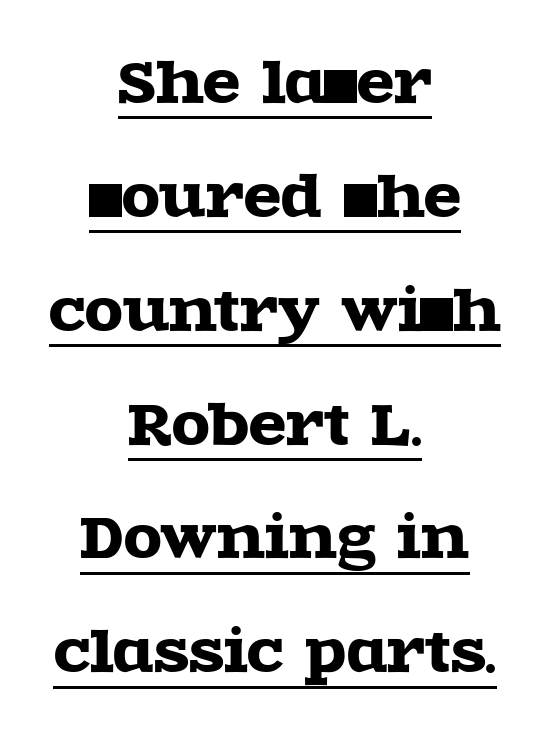
{"serif": "yes", "italic": "no", "width": "wide", "x_height": "large", "monospaced": "no", "underline": "yes", "align": "center", "line_spacing": "loose", "line_spacing_ratio": 2.07, "letter_spacing": "normal", "letter_spacing_em": 0.0, "glyph_px": 55}
